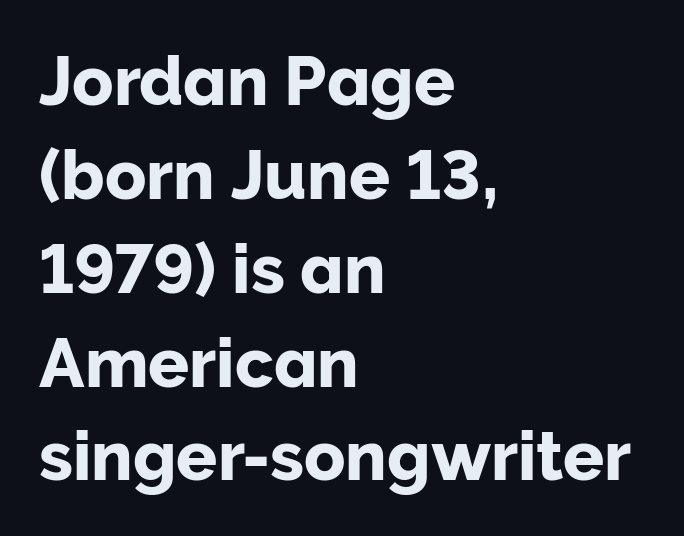
The image shows 68 px sans-serif type, upright; set left-aligned, normal line spacing (1.38x), normal letter spacing, not underlined; low stroke contrast and a medium x-height.
